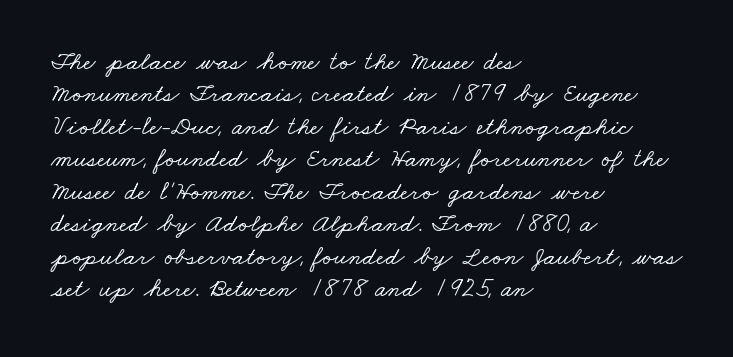
Tracking here is standard; glyphs follow each other at the usual distance. Check the space under the baseline: it is left empty. The lines in this sample share a left origin and differ only in where they stop. Horizontal bands of white between lines are of average thickness.
